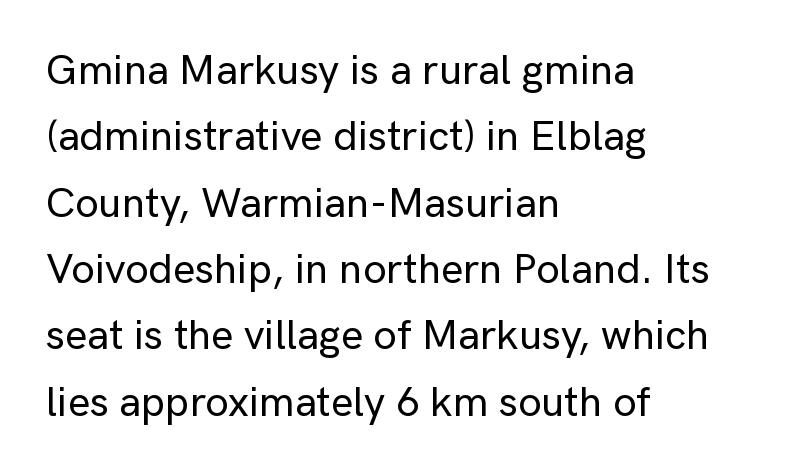
{"serif": "no", "italic": "no", "width": "normal", "stroke_contrast": "low", "x_height": "medium", "monospaced": "no", "underline": "no", "align": "left", "line_spacing": "normal", "line_spacing_ratio": 1.58, "letter_spacing": "normal", "letter_spacing_em": 0.0, "glyph_px": 42}
